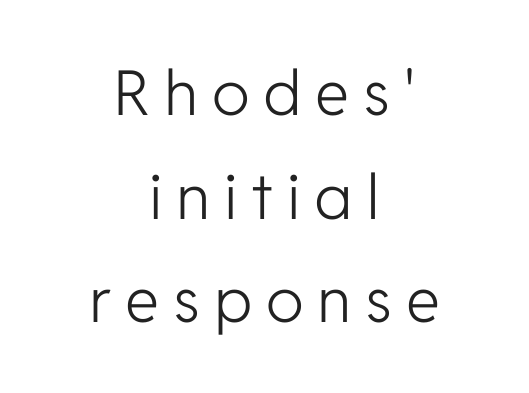
Q: Is the text bold? A: No.
Q: Is the text italic (slanted)? A: No, it is upright.
Q: Is the typeface a serif or a sans-serif typeface? A: Sans-serif.
Q: Is the text underlined? A: No.
Q: How is the paragraph aligned? A: Centered.
Q: Is the spacing between letters normal or unusually wide? A: Unusually wide.
Q: Is the spacing between lines tight, normal or loose? A: Normal.
Q: Width (condensed, normal, or wide)? A: Normal.
Q: Stroke contrast? A: Low.
Q: x-height? A: Medium.
Q: Monospaced? A: No.
